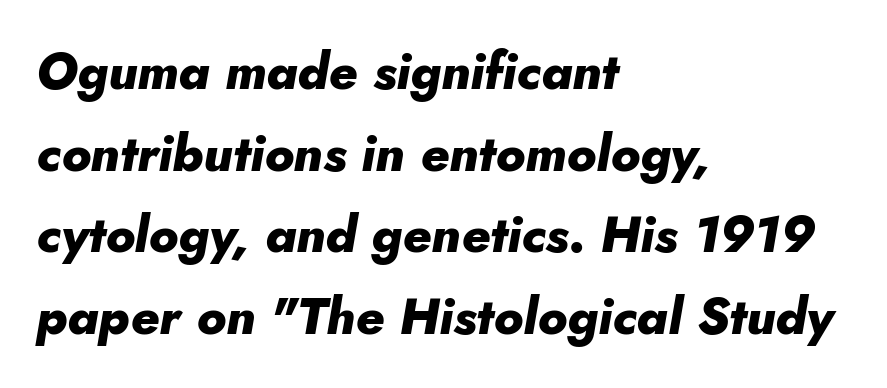
The image shows 51 px heavy type, italic (leaning right); set left-aligned, normal line spacing (1.6x), normal letter spacing, not underlined; low stroke contrast and a small x-height.
